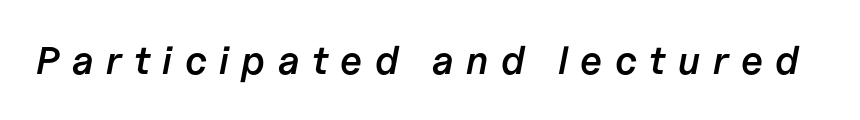
{"italic": "yes", "lean": "right", "slant_degrees": 11, "bold": "semi", "weight": "semibold", "width": "normal", "stroke_contrast": "low", "x_height": "medium", "monospaced": "no", "underline": "no", "letter_spacing": "wide", "letter_spacing_em": 0.32, "glyph_px": 39}
